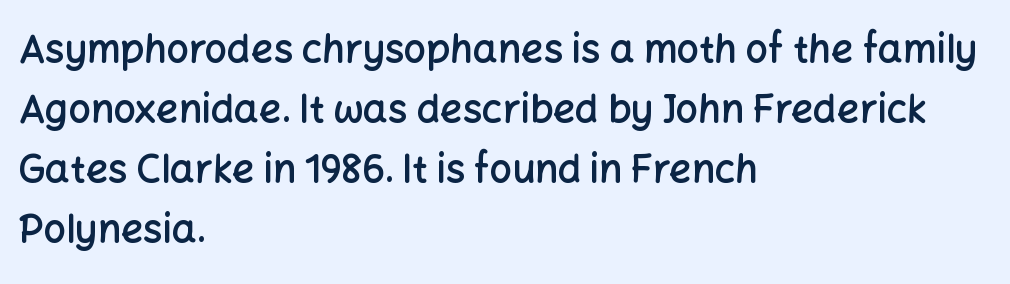
Notice how descenders clear the ascenders below comfortably — that's standard leading. A sans-serif font was chosen for this passage. The passage shown is semibold, sitting just below true bold. This is roman type, the default non-slanted kind. Each row of text sits above clean, open space. Glyph-to-glyph distance matches everyday printed text.
